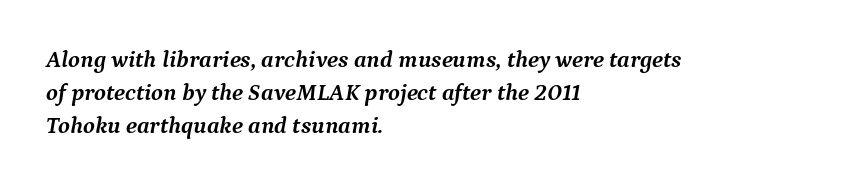
Q: Is the text bold? A: Yes.
Q: Is the text italic (slanted)? A: Yes, it leans right by about 9 degrees.
Q: Is the text underlined? A: No.
Q: How is the paragraph aligned? A: Left-aligned.
Q: Is the spacing between letters normal or unusually wide? A: Normal.
Q: Is the spacing between lines tight, normal or loose? A: Normal.
